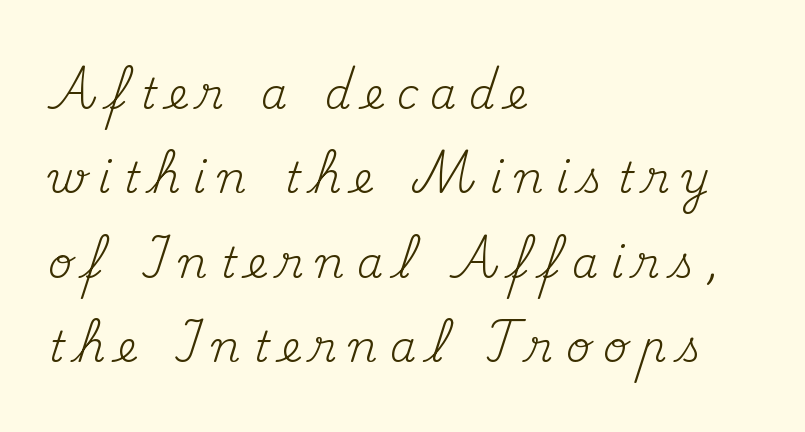
Q: Is the text bold? A: No.
Q: Is the text italic (slanted)? A: Yes.
Q: Is the typeface a serif or a sans-serif typeface? A: Serif.
Q: Is the text underlined? A: No.
Q: How is the paragraph aligned? A: Left-aligned.
Q: Is the spacing between letters normal or unusually wide? A: Unusually wide.
Q: Is the spacing between lines tight, normal or loose? A: Loose.
Q: Width (condensed, normal, or wide)? A: Normal.
Q: Stroke contrast? A: Medium.
Q: x-height? A: Small.
Q: Monospaced? A: No.
